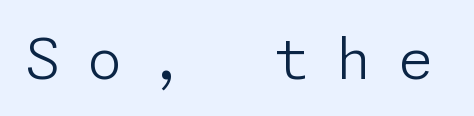
Q: Is the text bold? A: No.
Q: Is the text italic (slanted)? A: No, it is upright.
Q: Is the typeface a serif or a sans-serif typeface? A: Sans-serif.
Q: Is the text underlined? A: No.
Q: Is the spacing between letters normal or unusually wide? A: Unusually wide.
Q: Width (condensed, normal, or wide)? A: Normal.
Q: Stroke contrast? A: Low.
Q: x-height? A: Medium.
